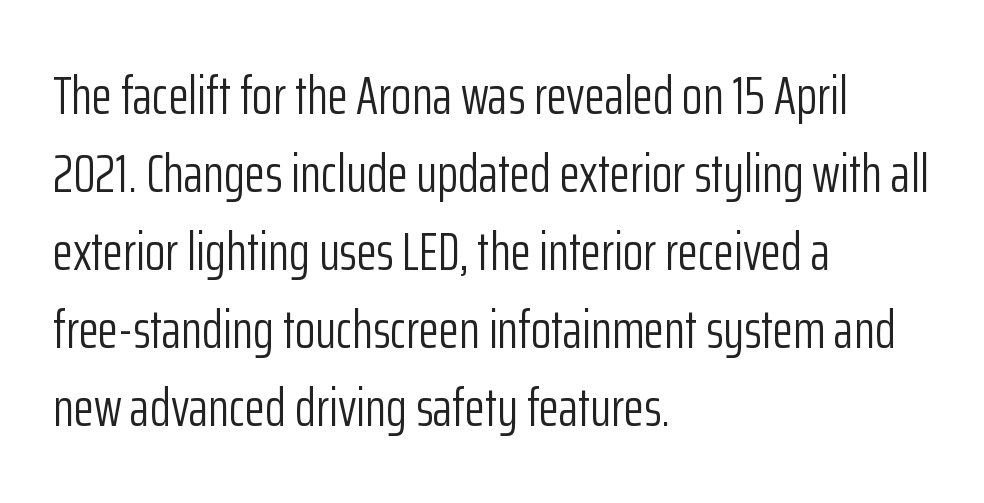
Q: Is the text bold? A: No.
Q: Is the text italic (slanted)? A: No, it is upright.
Q: Is the typeface a serif or a sans-serif typeface? A: Sans-serif.
Q: Is the text underlined? A: No.
Q: How is the paragraph aligned? A: Left-aligned.
Q: Is the spacing between letters normal or unusually wide? A: Normal.
Q: Is the spacing between lines tight, normal or loose? A: Normal.
Q: Width (condensed, normal, or wide)? A: Condensed.
Q: Stroke contrast? A: Low.
Q: x-height? A: Medium.
Q: Monospaced? A: No.
